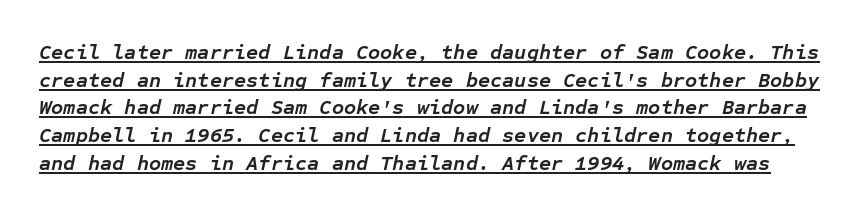
{"italic": "yes", "lean": "right", "slant_degrees": 12, "bold": "yes", "underline": "yes", "line_spacing": "normal", "line_spacing_ratio": 1.32, "letter_spacing": "normal", "letter_spacing_em": 0.0, "glyph_px": 21}
